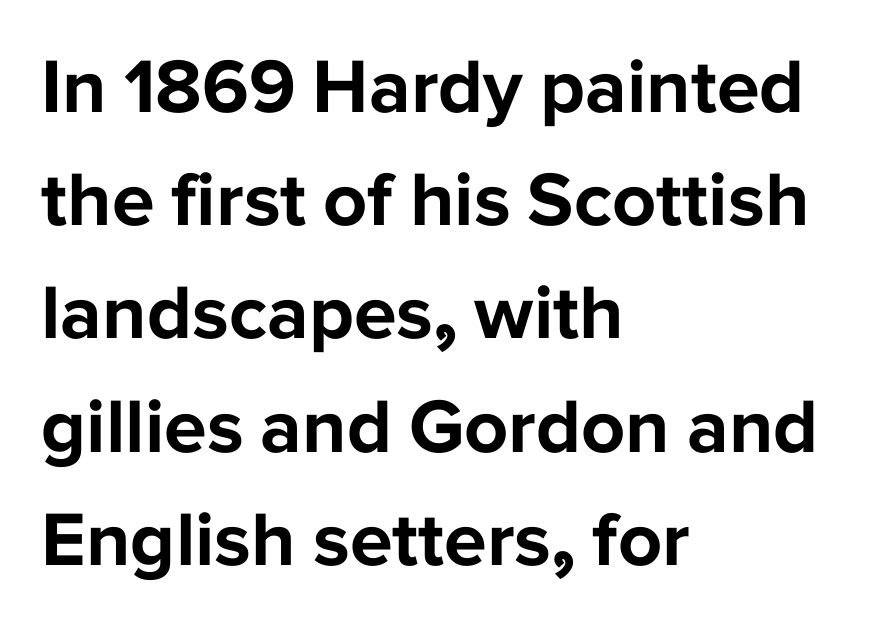
Typesetter's note: full bold, strokes at maximum text heaviness. Short note: letters normally spaced. Think of a printed novel: that variable character pitch is what you see here. Short and long lines alike share a common starting point at left. Whoever set this chose a conventional vertical rhythm.
